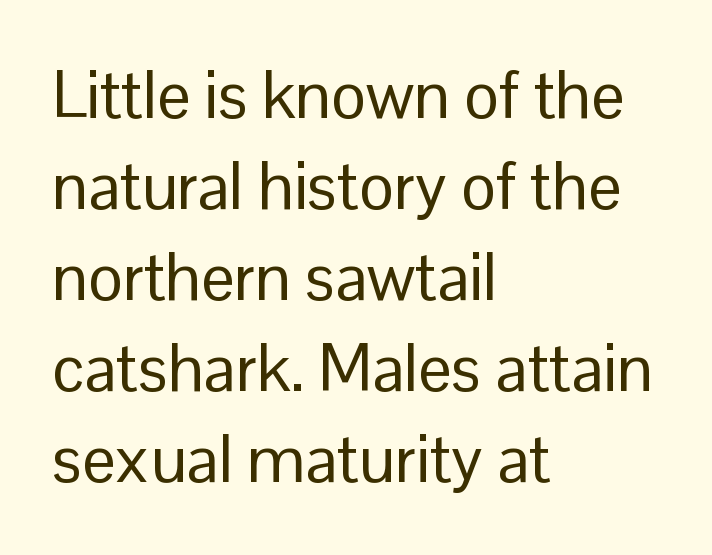
{"serif": "no", "italic": "no", "bold": "no", "weight": "regular", "width": "normal", "stroke_contrast": "low", "x_height": "medium", "monospaced": "no", "underline": "no", "align": "left", "line_spacing": "normal", "line_spacing_ratio": 1.38, "letter_spacing": "normal", "letter_spacing_em": 0.0, "glyph_px": 66}
